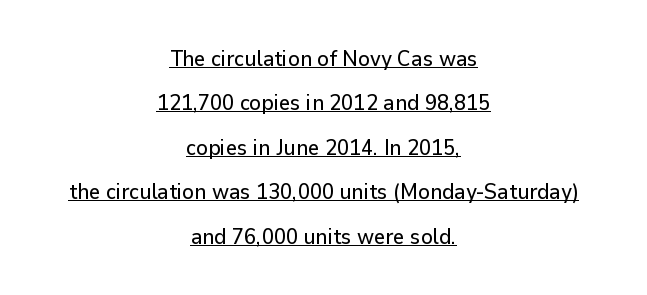
The lettering holds an erect, upright posture throughout. The rendering uses the underline text-decoration. Look at the tracking — it's just the regular setting, nothing added. Leftover space on each line is divided equally before and after the words. Quick note: interline space is abundant.
